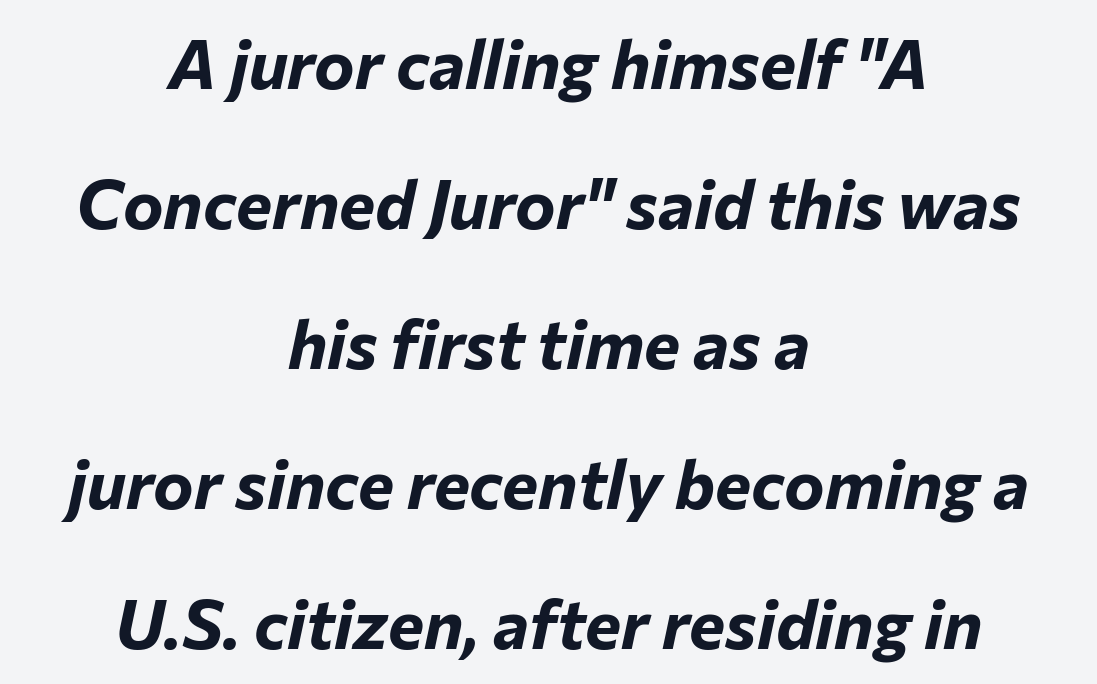
The image shows 68 px bold type, italic (leaning right); set centered, loose line spacing (2.06x), normal letter spacing, not underlined; low stroke contrast and a medium x-height.
